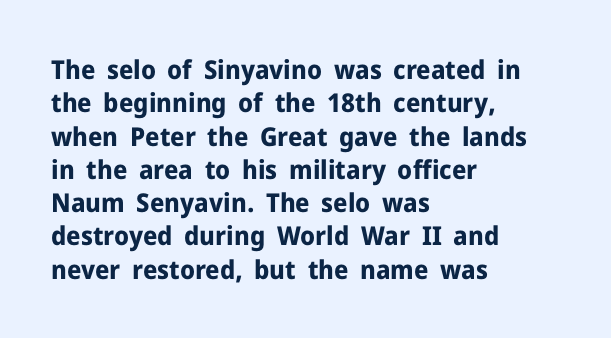
Q: Is the text bold? A: Yes.
Q: Is the text italic (slanted)? A: No, it is upright.
Q: Is the text underlined? A: No.
Q: How is the paragraph aligned? A: Left-aligned.
Q: Is the spacing between letters normal or unusually wide? A: Normal.
Q: Is the spacing between lines tight, normal or loose? A: Normal.
